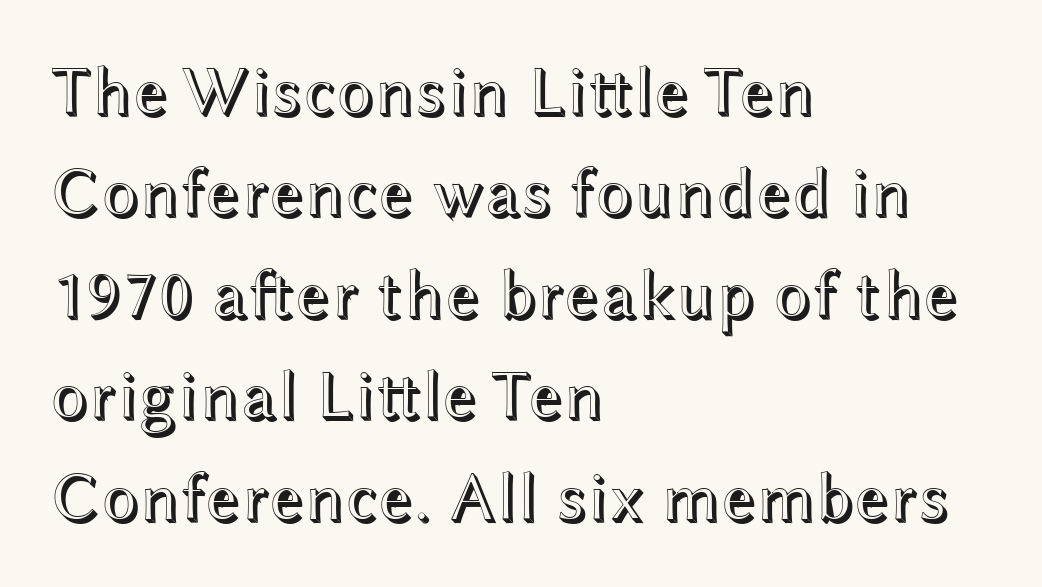
{"italic": "no", "width": "wide", "x_height": "medium", "monospaced": "no", "underline": "no", "align": "left", "line_spacing": "normal", "line_spacing_ratio": 1.47, "letter_spacing": "normal", "letter_spacing_em": 0.0, "glyph_px": 69}
